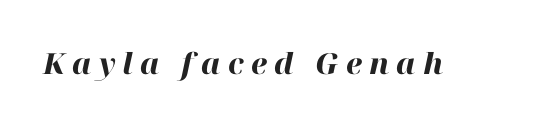
{"italic": "yes", "lean": "right", "slant_degrees": 12, "bold": "yes", "weight": "heavy", "width": "normal", "stroke_contrast": "high", "x_height": "medium", "monospaced": "no", "underline": "no", "letter_spacing": "wide", "letter_spacing_em": 0.25, "glyph_px": 29}
